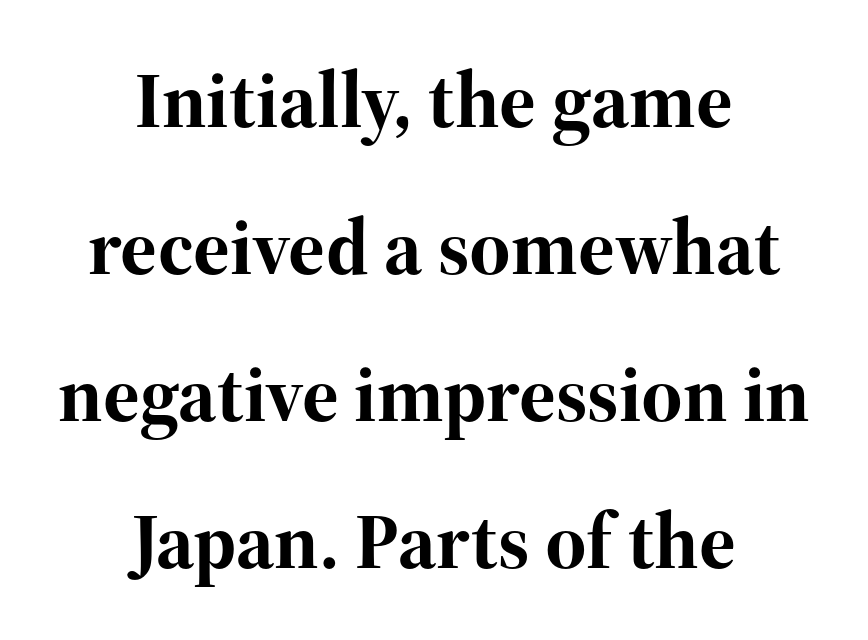
The image shows 79 px bold serif type, upright; set centered, line spacing 1.86x, normal letter spacing, not underlined; high stroke contrast and a medium x-height.
